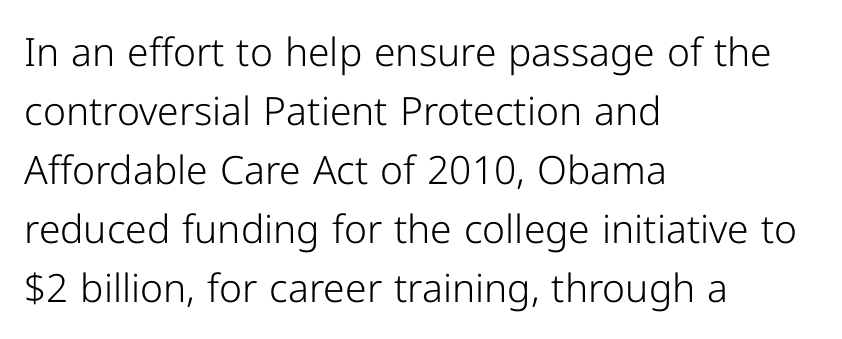
{"serif": "no", "italic": "no", "bold": "no", "weight": "light", "width": "normal", "stroke_contrast": "low", "x_height": "medium", "monospaced": "no", "underline": "no", "align": "left", "line_spacing": "normal", "line_spacing_ratio": 1.51, "letter_spacing": "normal", "letter_spacing_em": 0.0, "glyph_px": 39}
